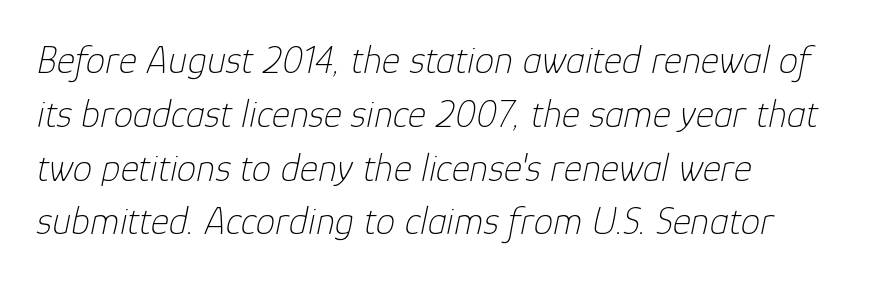
Beneath every word, the page is bare. Observe the lean: these are italic letterforms. How are the letters spaced? Ordinarily, with no added tracking. The letterforms sit at book weight or below. You could not count columns in this text — the font is proportionally spaced.
